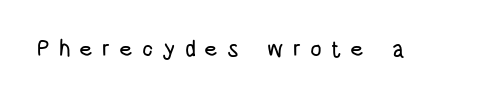
{"italic": "no", "underline": "no", "letter_spacing": "wide", "letter_spacing_em": 0.39, "glyph_px": 23}
